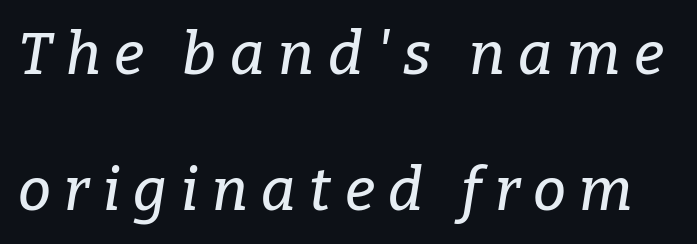
Does extra space separate the letters? Yes, quite a lot of it. Horizontal bands of white between lines are thick stripes. Descenders are the only things crossing below the line. The typeface chosen for these lines features serifs. Emphasis-style slanted type is in use. Here the designer chose a conventional face with non-uniform glyph widths.
